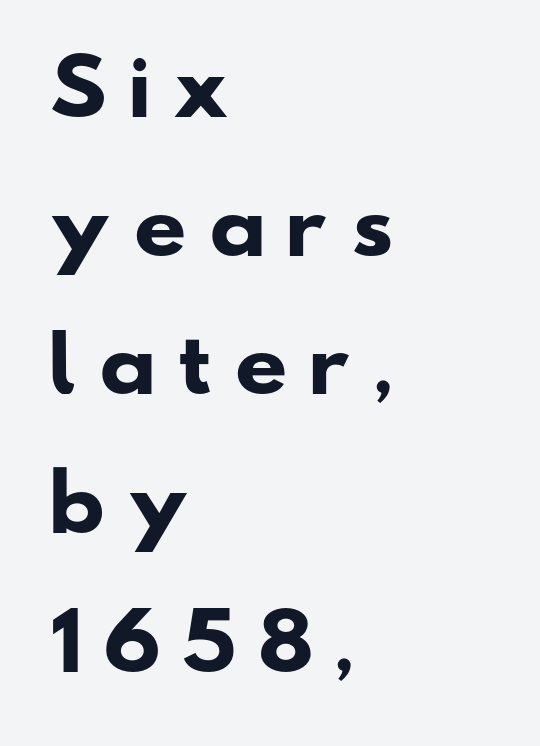
{"serif": "no", "bold": "yes", "weight": "heavy", "width": "wide", "stroke_contrast": "low", "x_height": "small", "monospaced": "no", "underline": "no", "align": "left", "line_spacing_ratio": 1.85, "letter_spacing": "wide", "letter_spacing_em": 0.25, "glyph_px": 75}
